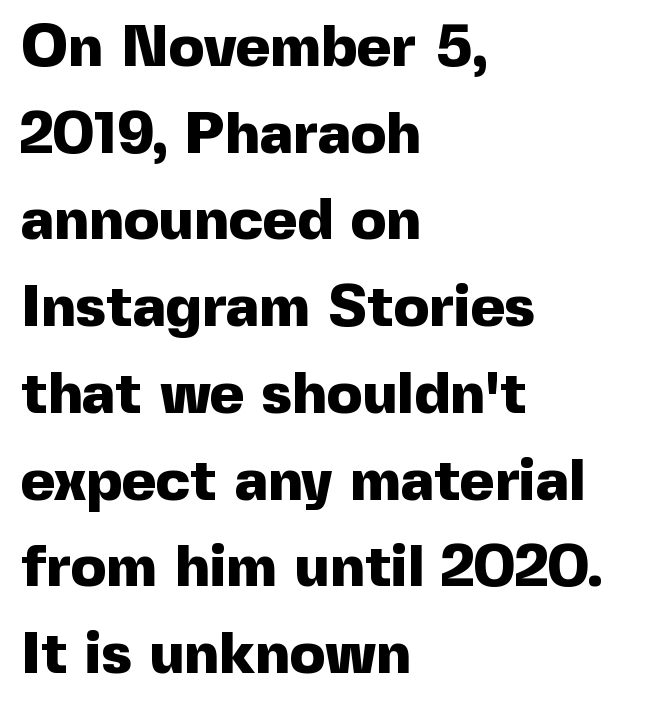
Is the type bold? Yes — the strokes are clearly thick and heavy. The string is rendered with underlining switched off. Look at the tracking — it's just the regular setting, nothing added. A typesetter would call this proportional, since set widths differ per character. The font's upright variant was chosen for this text.
